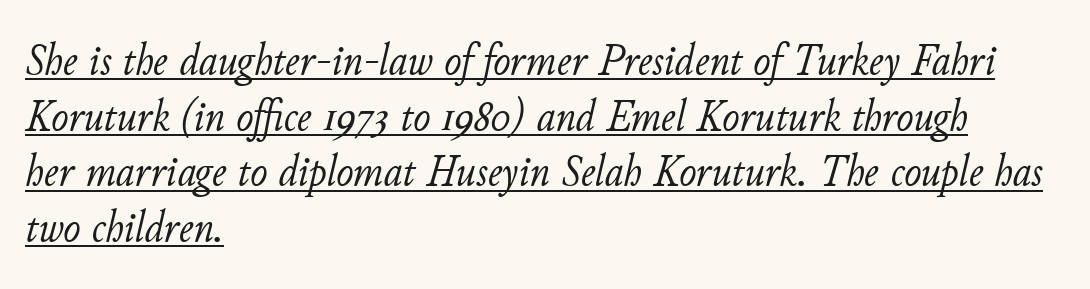
{"italic": "yes", "lean": "right", "slant_degrees": 11, "bold": "no", "weight": "light", "width": "normal", "stroke_contrast": "low", "x_height": "small", "monospaced": "no", "underline": "yes", "align": "left", "line_spacing_ratio": 1.21, "letter_spacing": "normal", "letter_spacing_em": 0.0, "glyph_px": 46}
